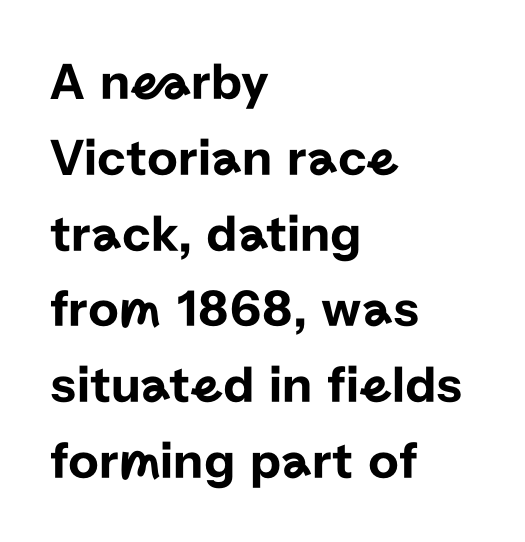
The image shows 53 px sans-serif type, upright; set left-aligned, normal line spacing (1.43x), normal letter spacing, not underlined; low stroke contrast and a medium x-height.
